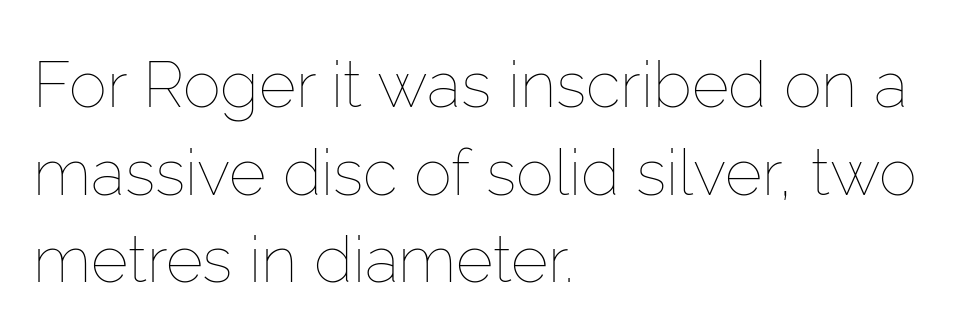
Q: Is the text bold? A: No.
Q: Is the text italic (slanted)? A: No, it is upright.
Q: Is the text underlined? A: No.
Q: How is the paragraph aligned? A: Left-aligned.
Q: Is the spacing between letters normal or unusually wide? A: Normal.
Q: Is the spacing between lines tight, normal or loose? A: Normal.
Q: Width (condensed, normal, or wide)? A: Normal.
Q: Stroke contrast? A: Low.
Q: x-height? A: Medium.
Q: Monospaced? A: No.
